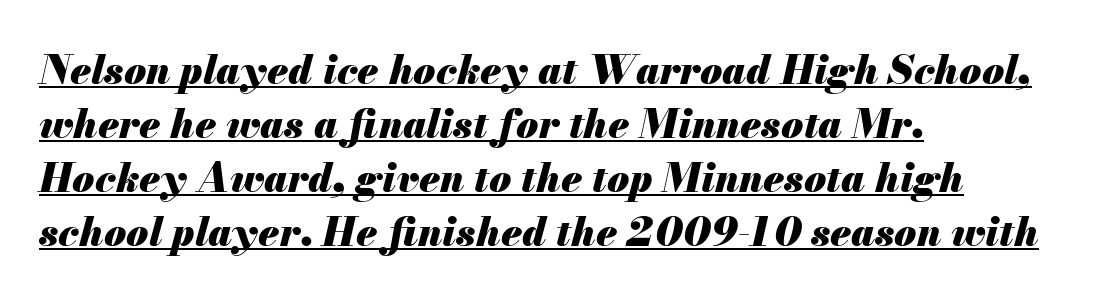
Q: Is the text bold? A: Yes.
Q: Is the text italic (slanted)? A: Yes, it leans right by about 13 degrees.
Q: Is the text underlined? A: Yes.
Q: How is the paragraph aligned? A: Left-aligned.
Q: Is the spacing between letters normal or unusually wide? A: Normal.
Q: Is the spacing between lines tight, normal or loose? A: Normal.
Q: Width (condensed, normal, or wide)? A: Normal.
Q: Stroke contrast? A: Medium.
Q: x-height? A: Small.
Q: Monospaced? A: No.
